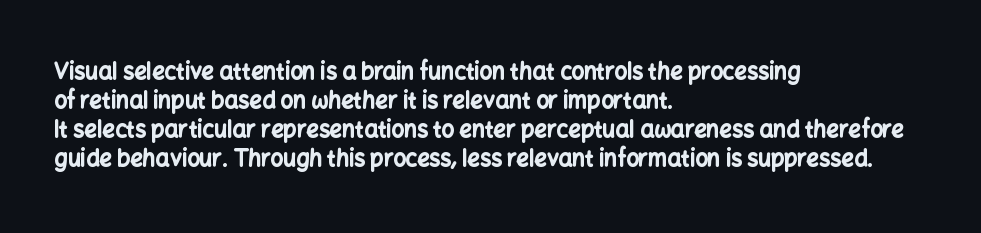
Q: Is the text bold? A: Yes.
Q: Is the text italic (slanted)? A: No, it is upright.
Q: Is the text underlined? A: No.
Q: How is the paragraph aligned? A: Left-aligned.
Q: Is the spacing between letters normal or unusually wide? A: Normal.
Q: Is the spacing between lines tight, normal or loose? A: Normal.
